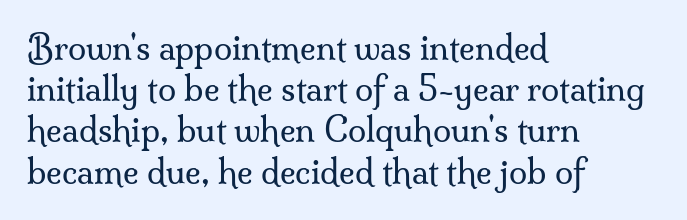
This is serif lettering, the kind often seen in printed books. If you drew a line through each stem, it would be perfectly vertical. Is the block centered? No — it sits flush against the left margin. The rows are spaced the way most documents space them.
